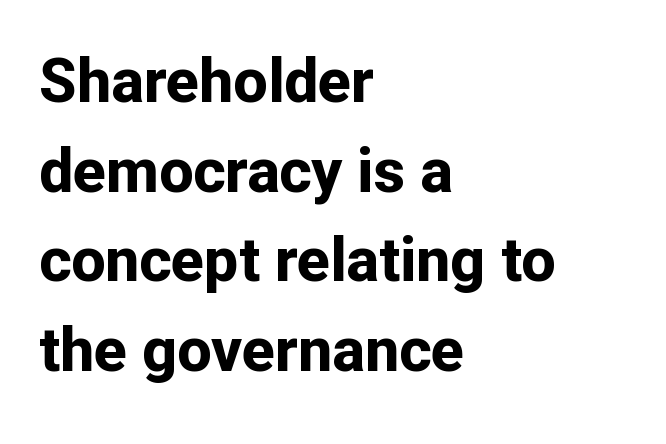
The image shows 61 px bold sans-serif type, upright; set left-aligned, normal line spacing (1.47x), normal letter spacing, not underlined; low stroke contrast and a medium x-height.
